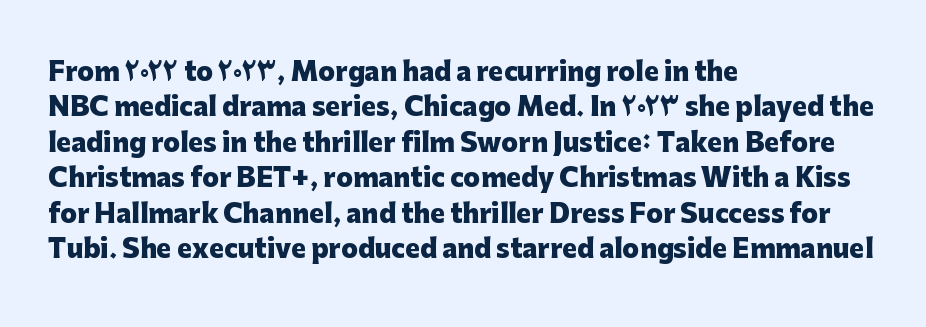
The strokes are fattened all the way to bold. Does the copy run flush right? No — it runs flush left. The face used here is rendered with its standard letterfit. Does the leading feel generous? No, just average. The typography opts for an upright posture over an oblique one.
